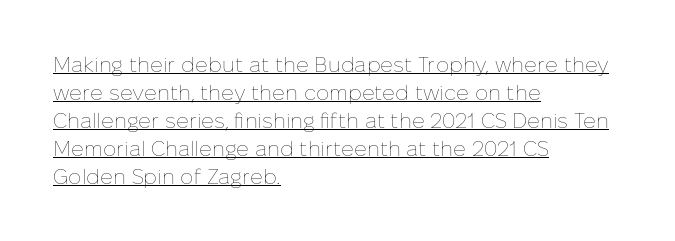
The image shows 21 px text type, upright; set left-aligned, normal line spacing (1.33x), normal letter spacing, underlined.
